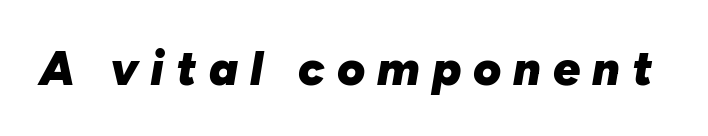
The image shows 48 px heavy type, italic (leaning right); set unusually wide letter spacing (+0.25 em), not underlined; low stroke contrast and a medium x-height.
